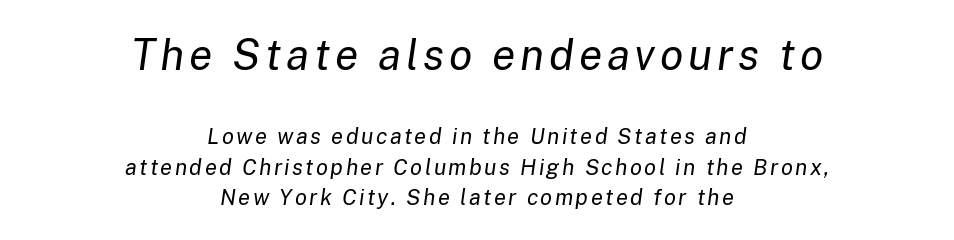
The image shows 43 px regular-weight type, italic (leaning right); set centered, normal line spacing (1.39x), not underlined; the first (top) block is 1.95x larger; low stroke contrast and a medium x-height.
